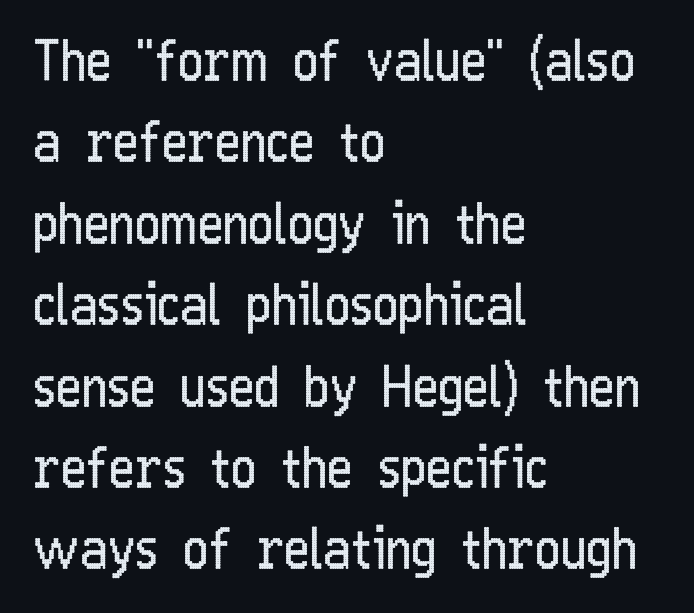
The image shows 55 px regular-weight, condensed sans-serif type, upright; set left-aligned, normal line spacing (1.48x), normal letter spacing, not underlined; low stroke contrast and a medium x-height.
